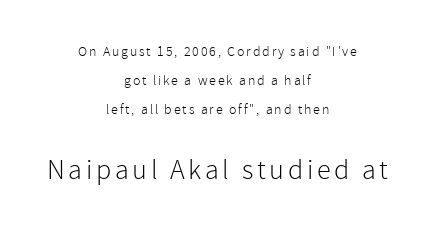
{"serif": "no", "italic": "no", "bold": "no", "weight": "light", "width": "normal", "x_height": "medium", "monospaced": "no", "underline": "no", "align": "center", "line_spacing": "loose", "line_spacing_ratio": 2.06, "larger_block": "second", "size_ratio": 2.0, "glyph_px": 28}
